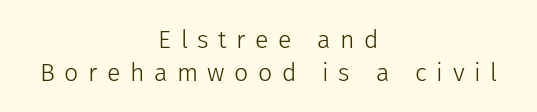
{"italic": "no", "bold": "no", "underline": "no", "align": "center", "line_spacing": "normal", "line_spacing_ratio": 1.31, "letter_spacing": "wide", "letter_spacing_em": 0.38, "glyph_px": 25}
